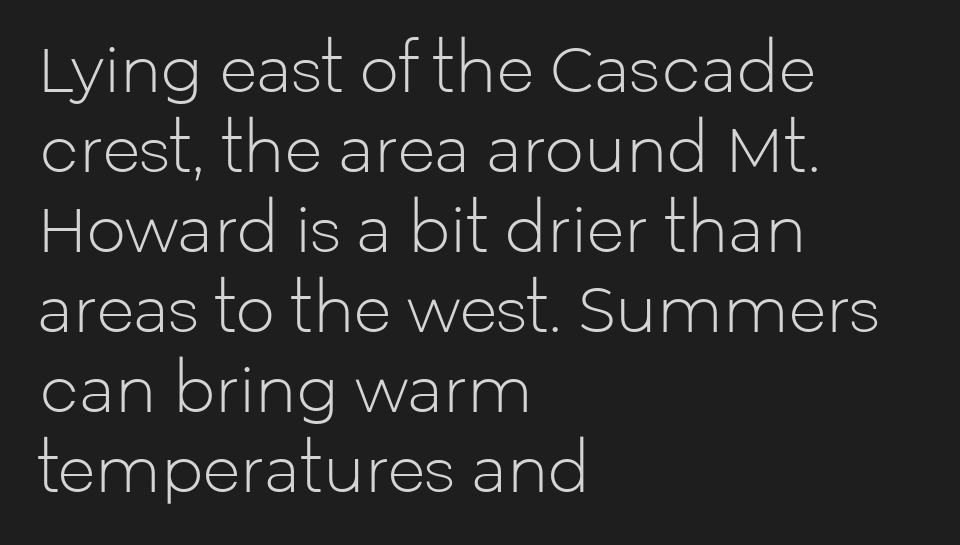
{"serif": "no", "italic": "no", "bold": "no", "weight": "light", "width": "normal", "stroke_contrast": "low", "x_height": "medium", "monospaced": "no", "underline": "no", "align": "left", "line_spacing": "normal", "line_spacing_ratio": 1.29, "letter_spacing": "normal", "letter_spacing_em": 0.0, "glyph_px": 62}
